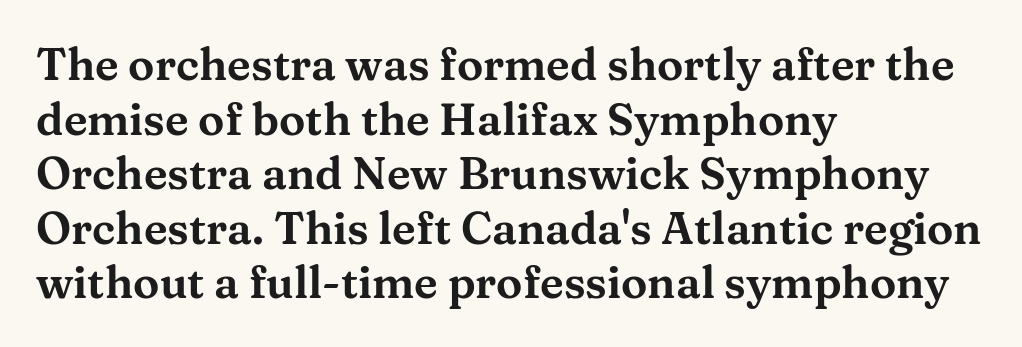
The image shows 44 px wide serif type, upright; set left-aligned, line spacing 1.24x, normal letter spacing, not underlined; medium stroke contrast and a medium x-height.
